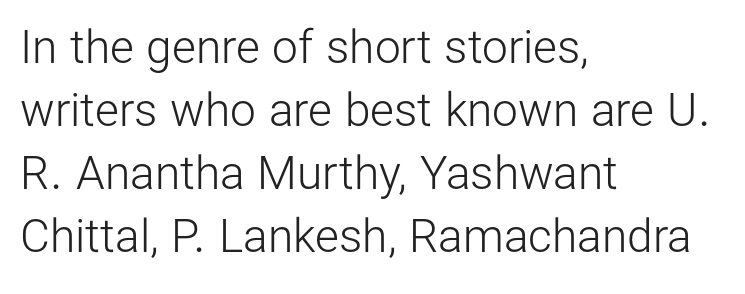
The font's upright variant was chosen for this text. Rows of type keep a routine distance in the vertical direction. Think of a printed novel: that variable character pitch is what you see here. Short and long lines alike share a common starting point at left. Check the space under the baseline: it is left empty. The letterforms sit shoulder to shoulder at normal distance.
